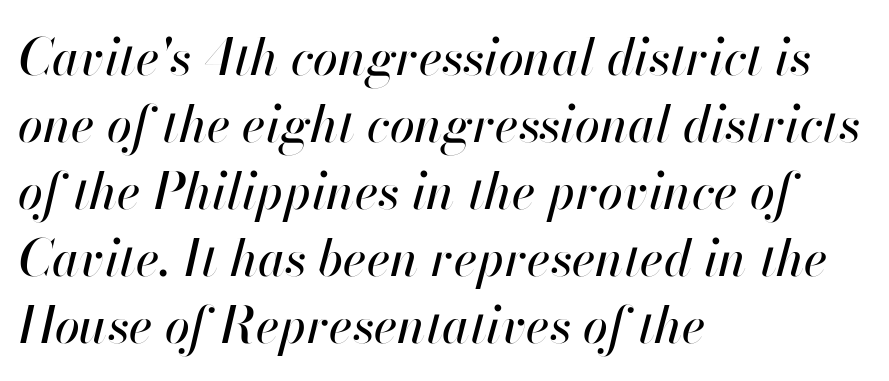
The image shows 50 px text type, italic (leaning right); set left-aligned, normal line spacing (1.34x), normal letter spacing, not underlined; high stroke contrast and a small x-height.
